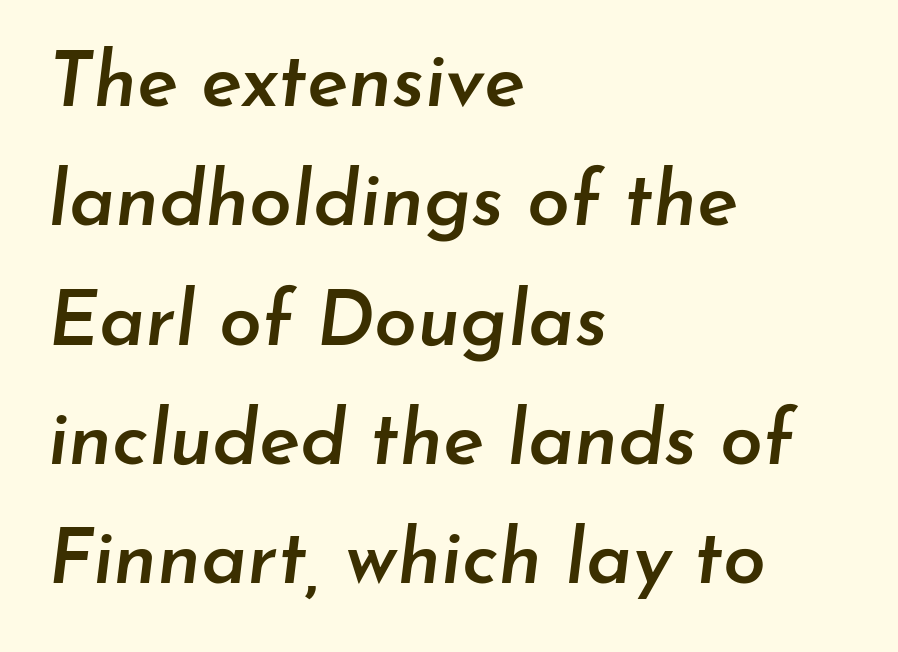
The image shows 77 px semibold type, italic (leaning right); set left-aligned, normal line spacing (1.55x), normal letter spacing, not underlined; low stroke contrast and a small x-height.
